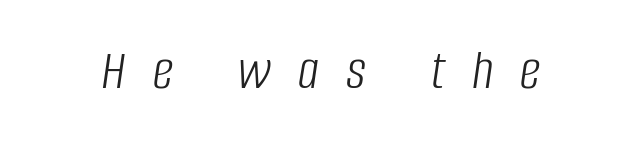
The image shows 58 px light, condensed type, italic (leaning right); set unusually wide letter spacing (+0.47 em), not underlined; low stroke contrast and a large x-height.
